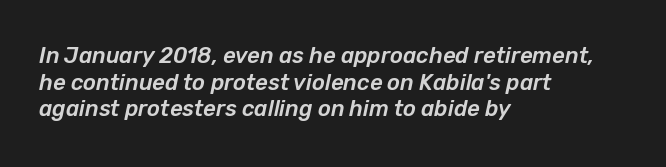
{"italic": "yes", "lean": "right", "slant_degrees": 12, "underline": "no", "align": "left", "line_spacing_ratio": 1.21, "letter_spacing": "normal", "letter_spacing_em": 0.0, "glyph_px": 22}
